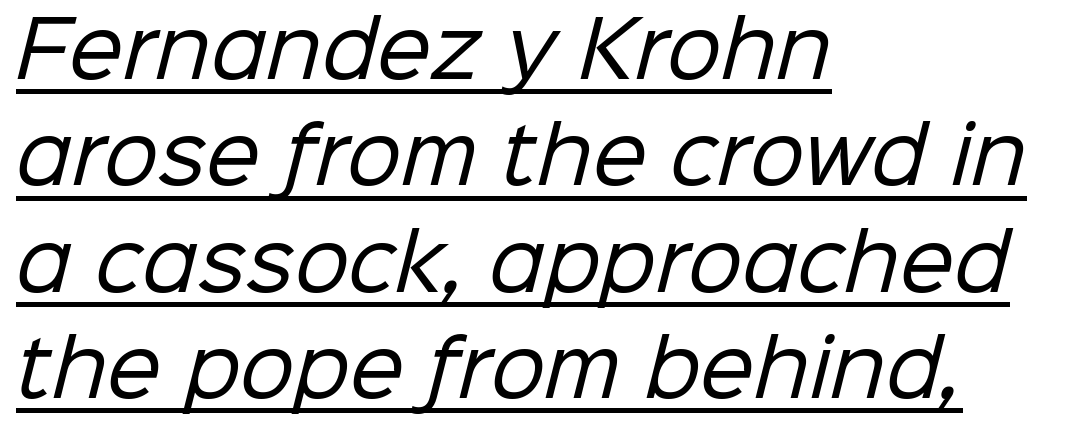
The image shows 77 px regular-weight sans-serif type; set left-aligned, normal line spacing (1.38x), normal letter spacing, underlined; low stroke contrast and a medium x-height.
